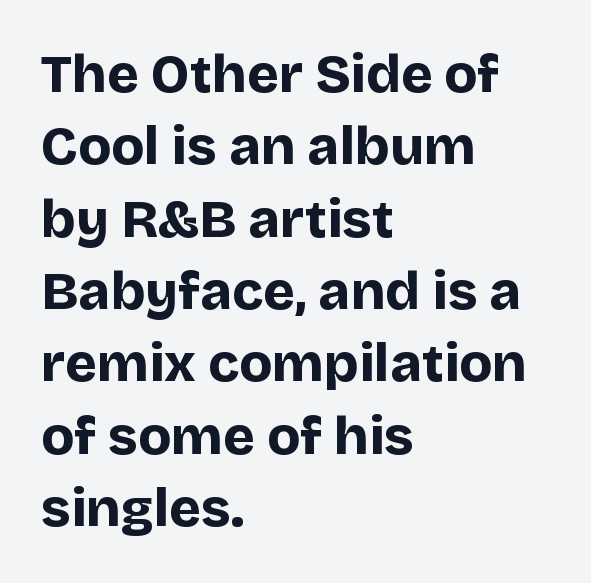
Q: Is the text bold? A: Yes.
Q: Is the text italic (slanted)? A: No, it is upright.
Q: Is the typeface a serif or a sans-serif typeface? A: Sans-serif.
Q: Is the text underlined? A: No.
Q: How is the paragraph aligned? A: Left-aligned.
Q: Is the spacing between letters normal or unusually wide? A: Normal.
Q: Is the spacing between lines tight, normal or loose? A: Normal.
Q: Width (condensed, normal, or wide)? A: Normal.
Q: Stroke contrast? A: Low.
Q: x-height? A: Large.
Q: Monospaced? A: No.
